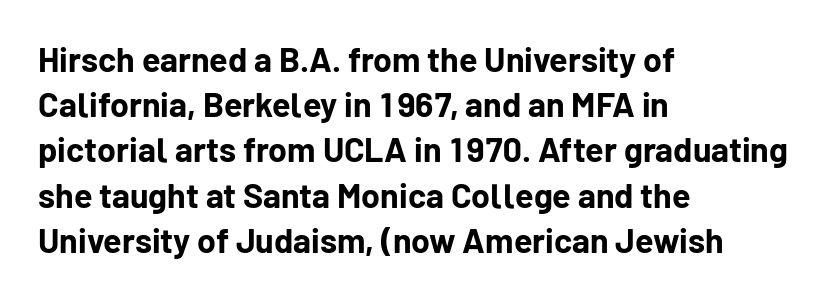
{"serif": "no", "italic": "no", "bold": "yes", "weight": "bold", "width": "normal", "stroke_contrast": "low", "x_height": "medium", "monospaced": "no", "underline": "no", "align": "left", "line_spacing": "normal", "line_spacing_ratio": 1.33, "letter_spacing": "normal", "letter_spacing_em": 0.0, "glyph_px": 34}
